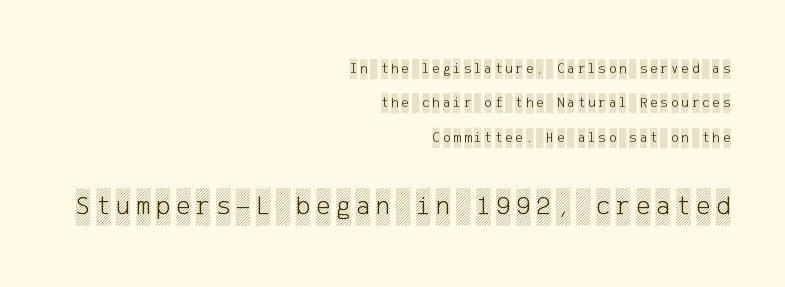
Q: Is the text italic (slanted)? A: No, it is upright.
Q: Is the text underlined? A: No.
Q: How is the paragraph aligned? A: Right-aligned.
Q: Is the spacing between letters normal or unusually wide? A: Unusually wide.
Q: Is the spacing between lines tight, normal or loose? A: Loose.
Q: Which block of text is set in a larger size, the first (top) or the second (bottom)? A: The second (bottom) one.
